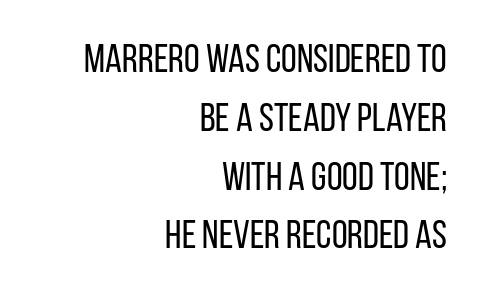
{"serif": "no", "italic": "no", "bold": "no", "weight": "regular", "width": "condensed", "stroke_contrast": "low", "x_height": "large", "monospaced": "no", "underline": "no", "align": "right", "line_spacing": "normal", "line_spacing_ratio": 1.47, "letter_spacing": "normal", "letter_spacing_em": 0.0, "glyph_px": 40}
